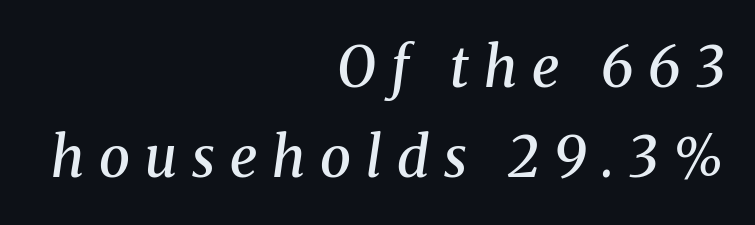
Every row of glyphs terminates at an identical x-position on the right. The foot of each line stays bare and open. When letters slant like this, we call the style italic. Serifs: yes, visible at the terminals of the letterforms. Every letter is mildly thick-stroked: semibold rather than bold.
